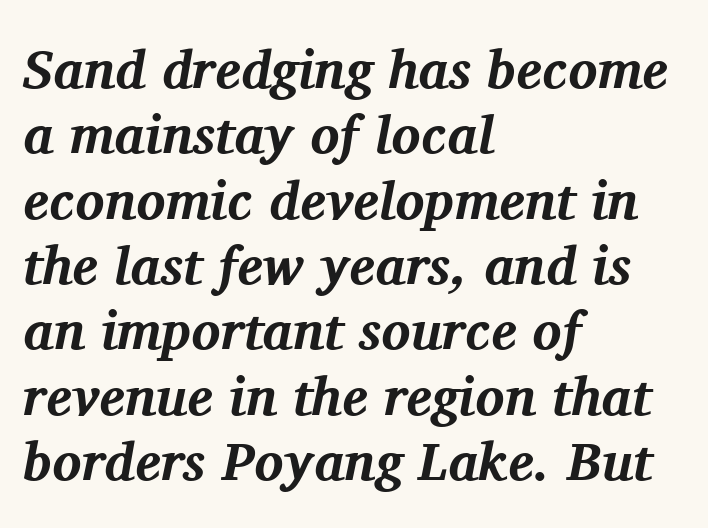
{"serif": "yes", "italic": "yes", "lean": "right", "slant_degrees": 11, "bold": "yes", "weight": "bold", "width": "normal", "stroke_contrast": "medium", "x_height": "medium", "monospaced": "no", "underline": "no", "align": "left", "line_spacing_ratio": 1.21, "letter_spacing": "normal", "letter_spacing_em": 0.0, "glyph_px": 54}
